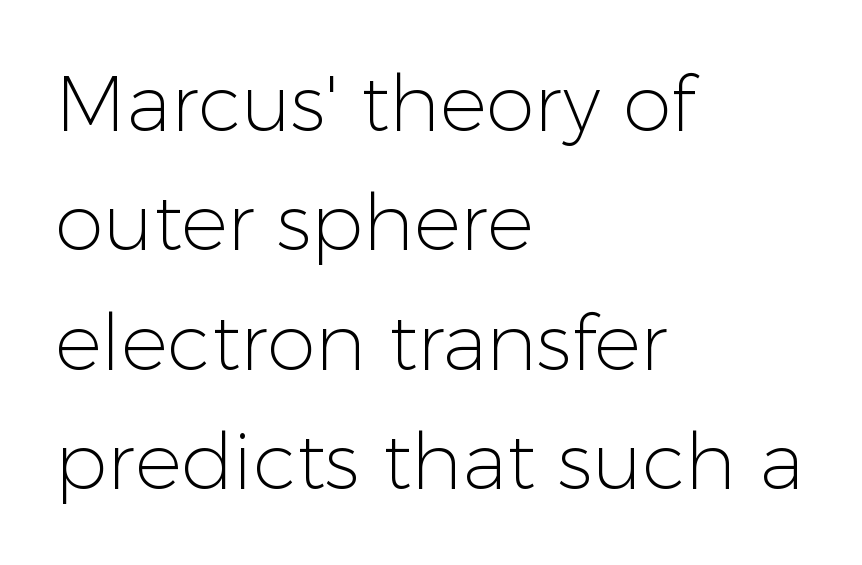
Leading matches the norm, producing a regular column. These lines are composed in type without serifs. A typesetter would call this proportional, since set widths differ per character. No italicization has been applied; the sample stays upright. Descenders hang freely into open space.
